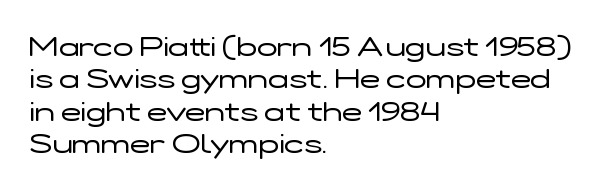
{"italic": "no", "bold": "no", "underline": "no", "align": "left", "line_spacing_ratio": 1.2, "letter_spacing": "normal", "letter_spacing_em": 0.0, "glyph_px": 27}
